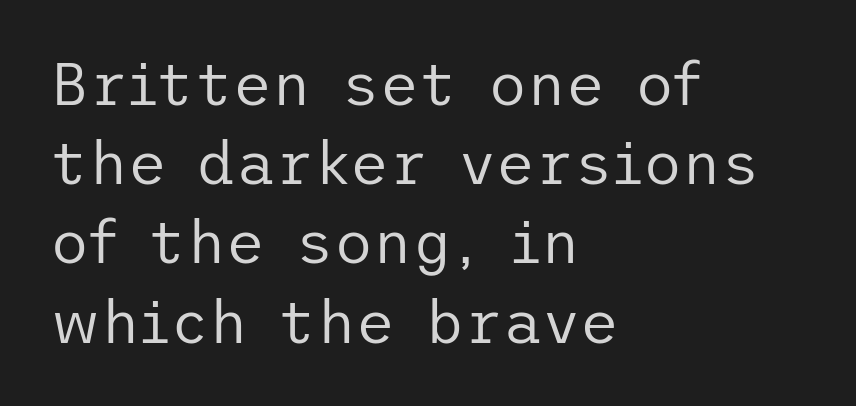
The text was rendered using a sans face with plain stroke endings. No word sits above an underline. You can tell it's not italic because the verticals are truly vertical. These glyphs show unthickened strokes, regular width or finer. Reading down the block, your eye returns to a fixed left position each line.
